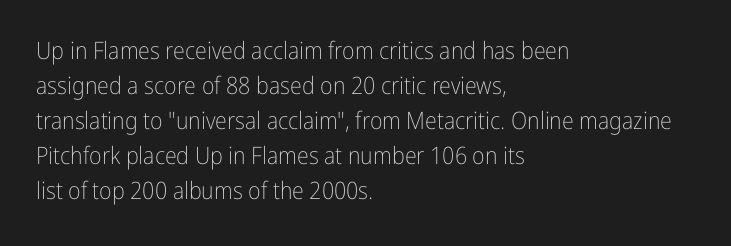
No word sits above an underline. This is the regular roman posture of the typeface. The lines in this sample share a left origin and differ only in where they stop. Successive baselines arrive at the customary interval.
